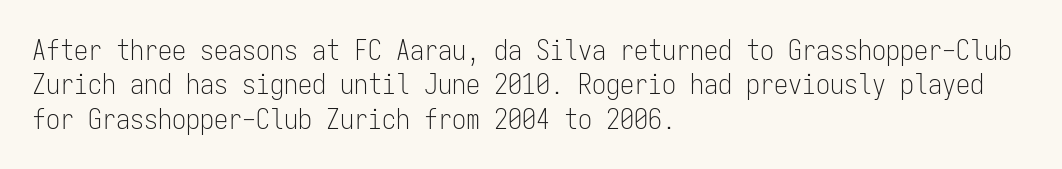
{"serif": "no", "italic": "no", "bold": "no", "weight": "light", "width": "condensed", "stroke_contrast": "low", "x_height": "medium", "monospaced": "yes", "underline": "no", "align": "left", "line_spacing_ratio": 1.23, "letter_spacing": "normal", "letter_spacing_em": 0.0, "glyph_px": 28}
